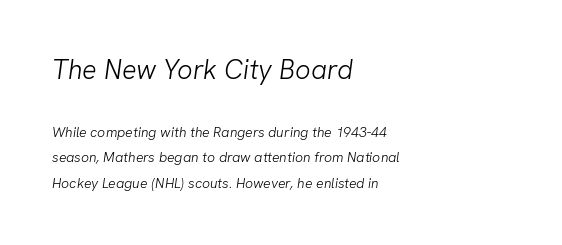
{"bold": "no", "underline": "no", "align": "left", "line_spacing_ratio": 1.82, "letter_spacing": "normal", "letter_spacing_em": 0.0, "larger_block": "first", "size_ratio": 1.93, "glyph_px": 27}
